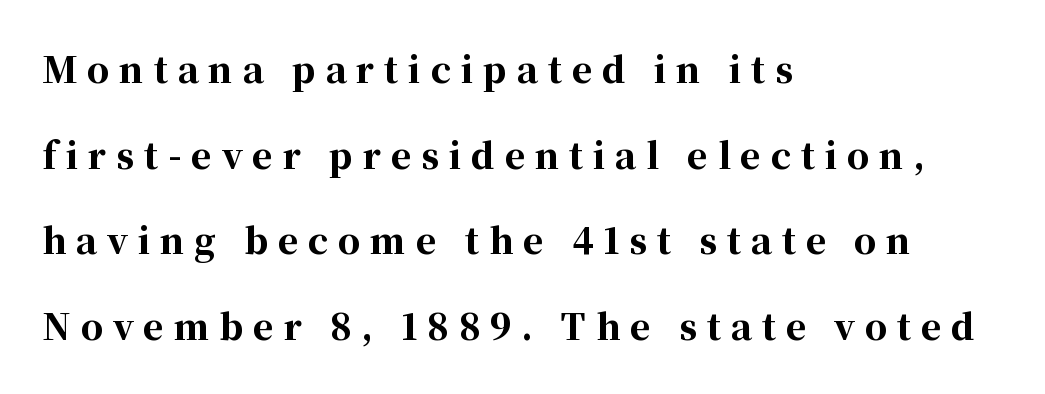
Stroke terminals: seriffed. Nope, not italic — everything's standing straight. The compositor pushed each line to the left boundary. Short note: letters widely spaced.
